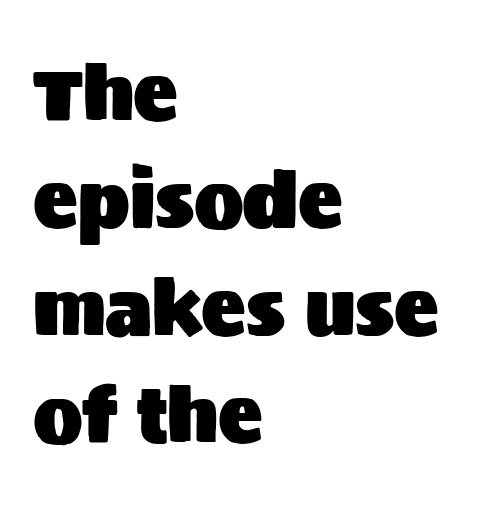
Q: Is the text italic (slanted)? A: No, it is upright.
Q: Is the typeface a serif or a sans-serif typeface? A: Sans-serif.
Q: Is the text underlined? A: No.
Q: How is the paragraph aligned? A: Left-aligned.
Q: Is the spacing between letters normal or unusually wide? A: Normal.
Q: Is the spacing between lines tight, normal or loose? A: Normal.
Q: Width (condensed, normal, or wide)? A: Normal.
Q: Stroke contrast? A: Medium.
Q: x-height? A: Large.
Q: Monospaced? A: No.
